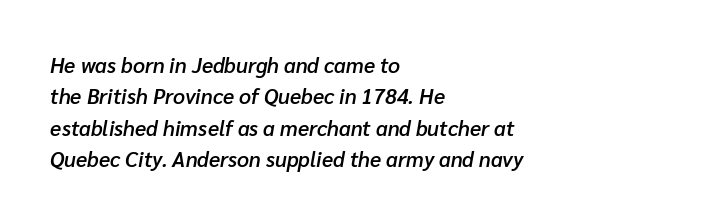
Q: Is the text bold? A: Semi-bold.
Q: Is the text italic (slanted)? A: Yes, it leans right by about 10 degrees.
Q: Is the text underlined? A: No.
Q: How is the paragraph aligned? A: Left-aligned.
Q: Is the spacing between letters normal or unusually wide? A: Normal.
Q: Is the spacing between lines tight, normal or loose? A: Normal.
